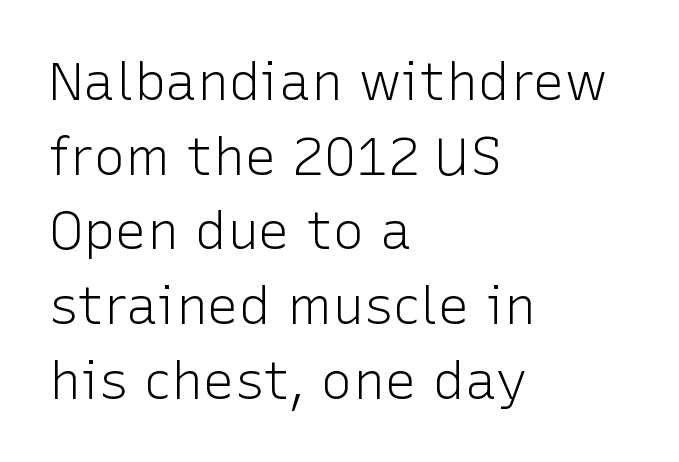
{"serif": "no", "italic": "no", "bold": "no", "weight": "light", "width": "normal", "stroke_contrast": "low", "x_height": "medium", "monospaced": "no", "underline": "no", "align": "left", "line_spacing": "normal", "line_spacing_ratio": 1.41, "letter_spacing": "normal", "letter_spacing_em": 0.0, "glyph_px": 53}
